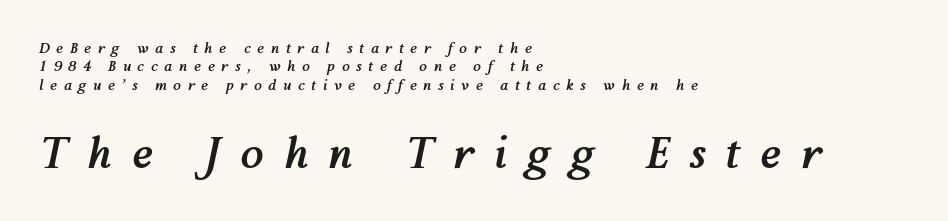
The image shows 42 px semibold type, italic (leaning right); set left-aligned, normal line spacing (1.32x), unusually wide letter spacing (+0.48 em), not underlined; the second (bottom) block is 3.0x larger; medium stroke contrast and a medium x-height.
